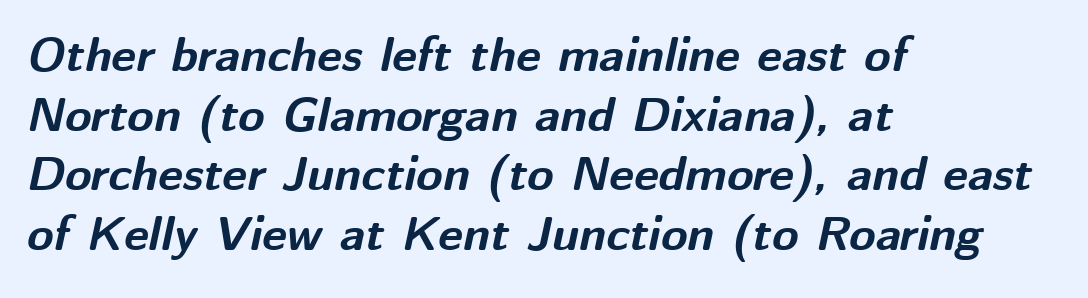
Q: Is the text bold? A: Yes.
Q: Is the text italic (slanted)? A: Yes, it leans right by about 12 degrees.
Q: Is the text underlined? A: No.
Q: How is the paragraph aligned? A: Left-aligned.
Q: Is the spacing between letters normal or unusually wide? A: Normal.
Q: Width (condensed, normal, or wide)? A: Normal.
Q: Stroke contrast? A: Medium.
Q: x-height? A: Medium.
Q: Monospaced? A: No.
